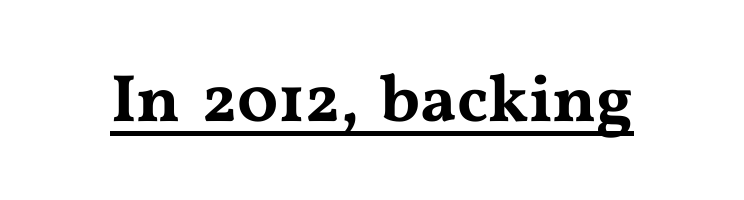
Yep, those are serifs on the letters. Does a line run under the words? Yes, clearly. The tracking reads as untouched default to a designer's eye. The face used here is proportionally spaced, like ordinary book or web type. When letters stand straight like this, we call the style roman or upright.
